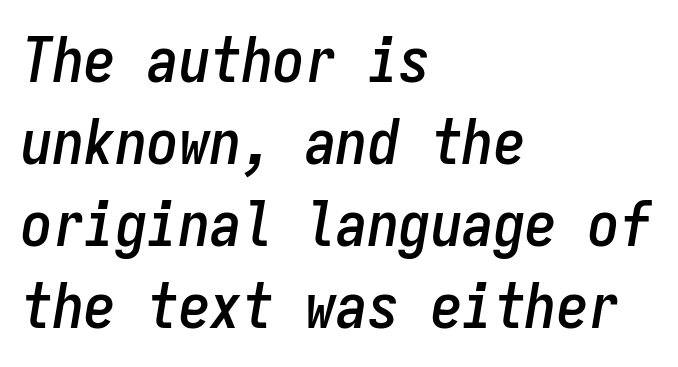
The image shows 63 px condensed type, italic (leaning right), monospaced; set left-aligned, normal line spacing (1.3x), normal letter spacing, not underlined; low stroke contrast and a medium x-height.
